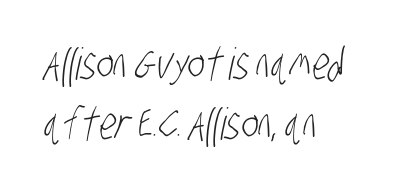
{"serif": "no", "bold": "no", "weight": "light", "width": "condensed", "stroke_contrast": "low", "x_height": "large", "monospaced": "no", "underline": "no", "align": "left", "line_spacing": "normal", "line_spacing_ratio": 1.36, "letter_spacing": "normal", "letter_spacing_em": 0.0, "glyph_px": 44}
